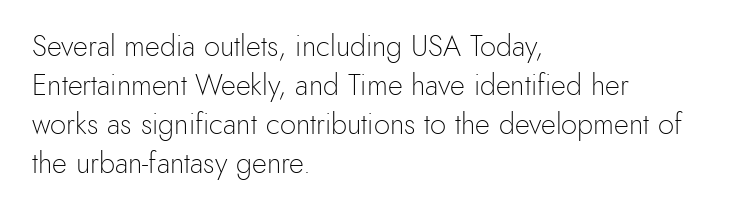
Varying glyph widths throughout — classic text-font behaviour. This rendering features lettering with no underline. Weight class: somewhere from thin through regular. Serif or sans? Sans — the stroke terminals are bare.
